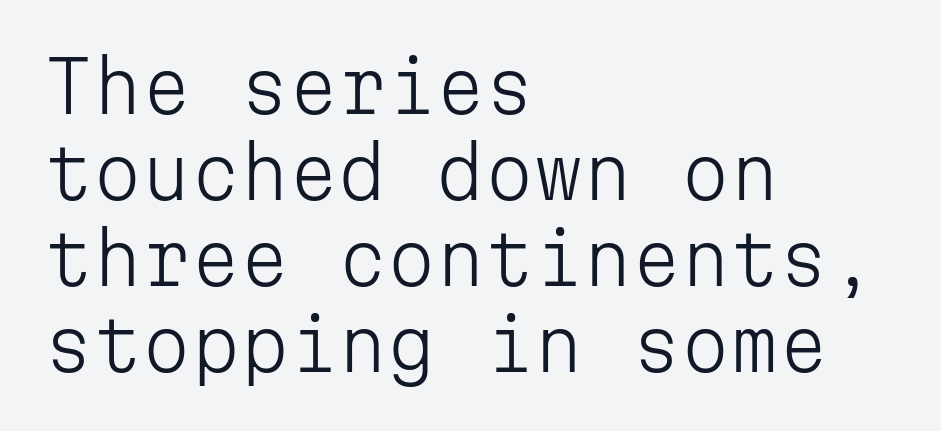
The image shows 70 px light sans-serif type, upright, monospaced; set left-aligned, line spacing 1.23x, normal letter spacing, not underlined; low stroke contrast and a medium x-height.
